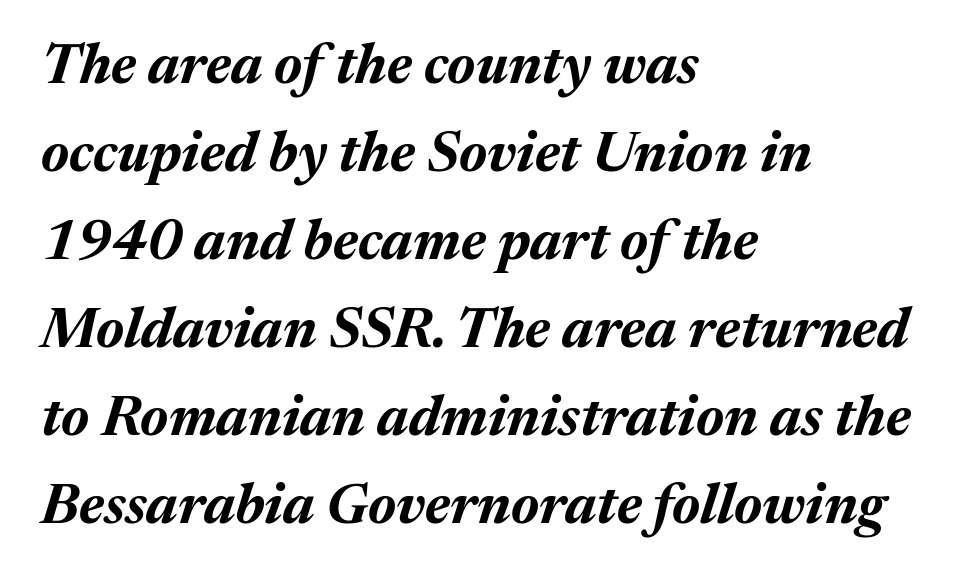
The image shows 56 px bold type, italic (leaning right); set left-aligned, normal line spacing (1.57x), normal letter spacing, not underlined; medium stroke contrast and a medium x-height.
